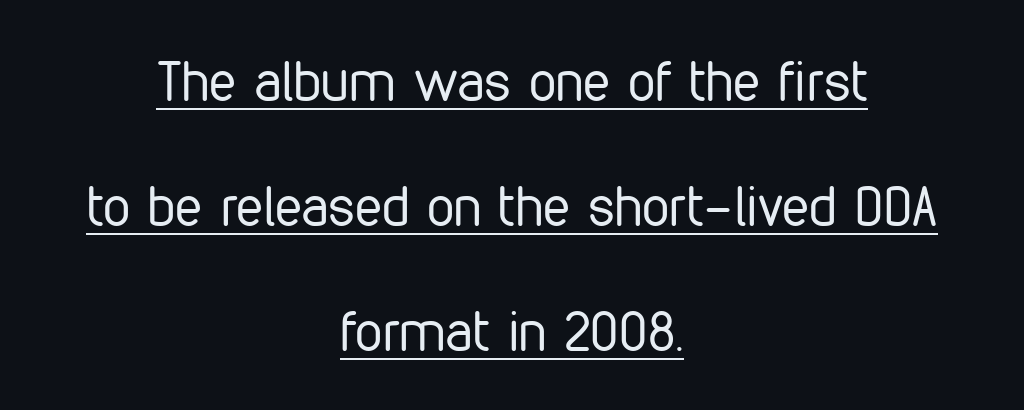
The image shows 55 px regular-weight, condensed sans-serif type, upright; set centered, loose line spacing (2.27x), normal letter spacing, underlined; low stroke contrast and a medium x-height.
